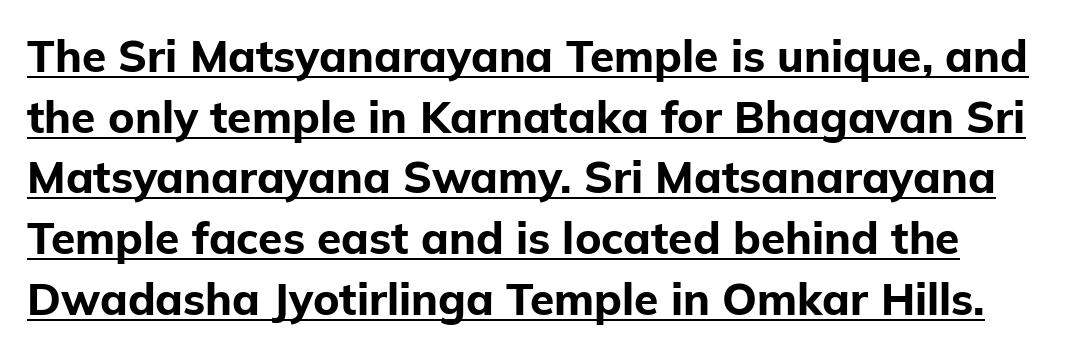
Q: Is the text bold? A: Yes.
Q: Is the text italic (slanted)? A: No, it is upright.
Q: Is the typeface a serif or a sans-serif typeface? A: Sans-serif.
Q: Is the text underlined? A: Yes.
Q: Is the spacing between letters normal or unusually wide? A: Normal.
Q: Is the spacing between lines tight, normal or loose? A: Normal.
Q: Width (condensed, normal, or wide)? A: Normal.
Q: Stroke contrast? A: Low.
Q: x-height? A: Medium.
Q: Monospaced? A: No.
